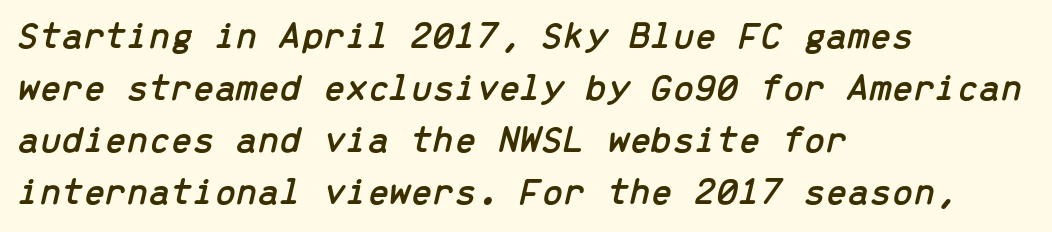
Fixed-width glyphs throughout — classic coding-font behaviour. In CSS terms this would be text-align: left. Students, note that the glyphs here touch the page at normal intervals. An italicized treatment has been applied to the whole sample. The strip under each line holds only bare page.
